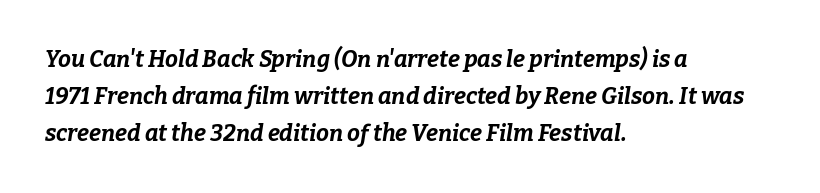
The image shows 23 px bold type, italic (leaning right); set left-aligned, normal line spacing (1.6x), normal letter spacing, not underlined.
